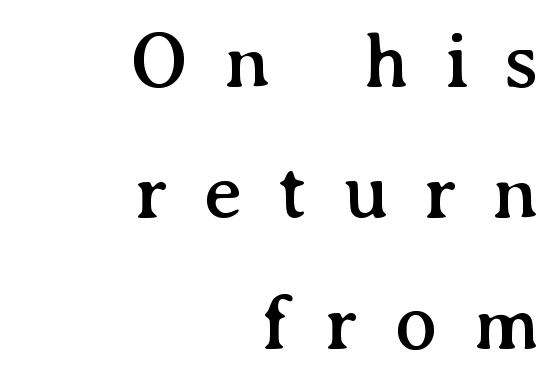
The image shows 80 px serif type, upright; set right-aligned, normal line spacing (1.64x), unusually wide letter spacing (+0.44 em), not underlined; medium stroke contrast and a medium x-height.
